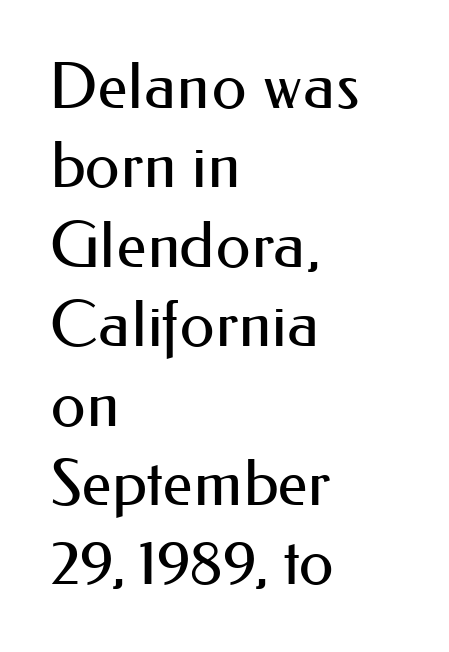
{"serif": "no", "italic": "no", "bold": "no", "weight": "regular", "width": "normal", "stroke_contrast": "medium", "x_height": "small", "monospaced": "no", "underline": "no", "align": "left", "line_spacing": "normal", "line_spacing_ratio": 1.26, "letter_spacing": "normal", "letter_spacing_em": 0.0, "glyph_px": 63}
